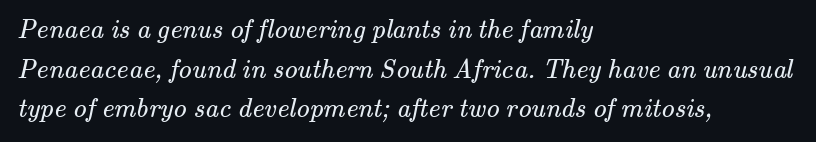
Summary of weight: not heavy and not bold. Quick note: underline off. These lines keep a tight, regular rhythm from letter to letter. Alignment: flush left.
